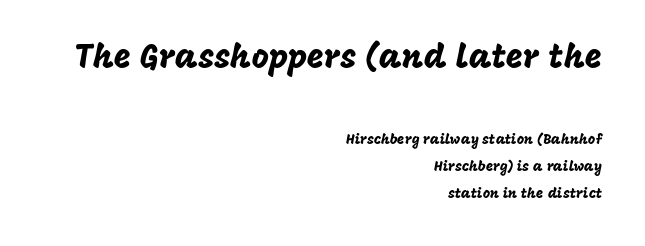
Students, note that the glyphs here touch the page at normal intervals. This rendering uses right alignment, leaving the left contour irregular. Airy leading.
